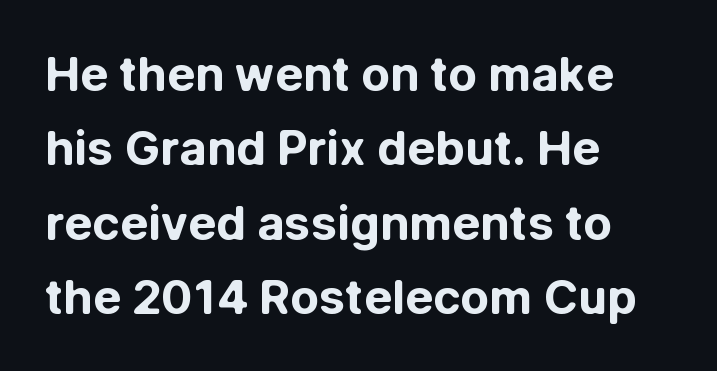
Letter spacing: default. This rendering features lettering with no underline. The lettering holds an erect, upright posture throughout. The designer left line spacing at the default.
